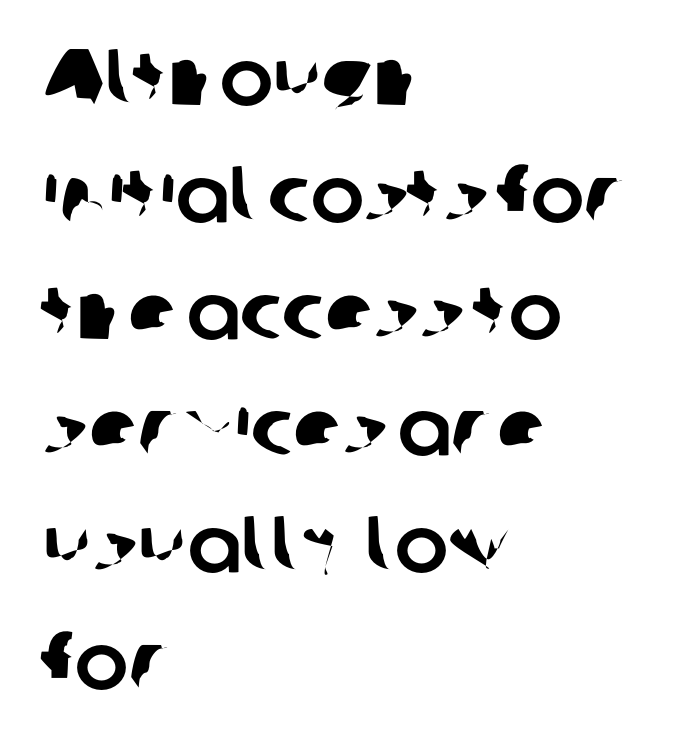
{"serif": "no", "width": "normal", "stroke_contrast": "low", "x_height": "medium", "monospaced": "no", "underline": "no", "align": "left", "line_spacing": "normal", "line_spacing_ratio": 1.46, "letter_spacing": "normal", "letter_spacing_em": 0.0, "glyph_px": 80}
